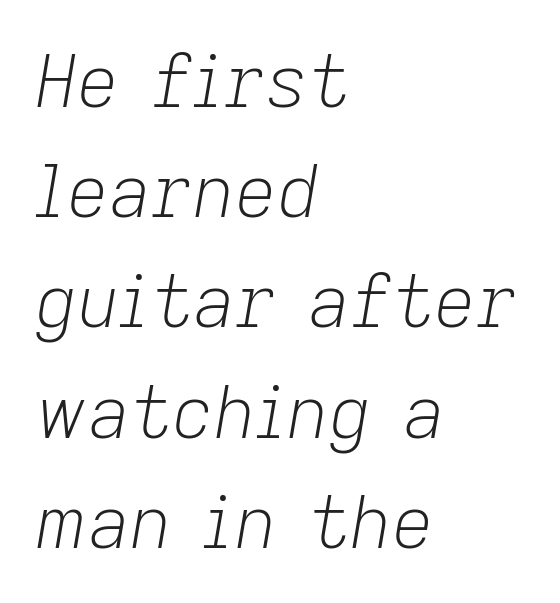
The image shows 73 px light type, italic (leaning right); set left-aligned, normal line spacing (1.51x), normal letter spacing, not underlined; low stroke contrast and a medium x-height.
